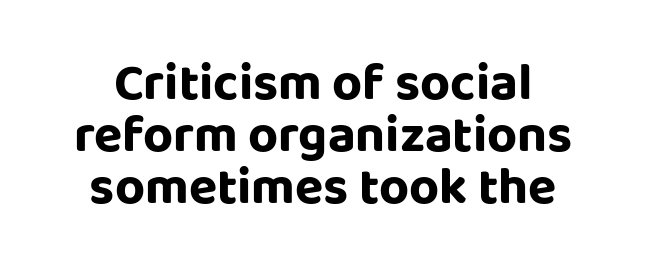
Q: Is the text italic (slanted)? A: No, it is upright.
Q: Is the typeface a serif or a sans-serif typeface? A: Sans-serif.
Q: Is the text underlined? A: No.
Q: Is the spacing between letters normal or unusually wide? A: Normal.
Q: Is the spacing between lines tight, normal or loose? A: Tight.
Q: Width (condensed, normal, or wide)? A: Normal.
Q: Stroke contrast? A: Low.
Q: x-height? A: Large.
Q: Monospaced? A: No.
